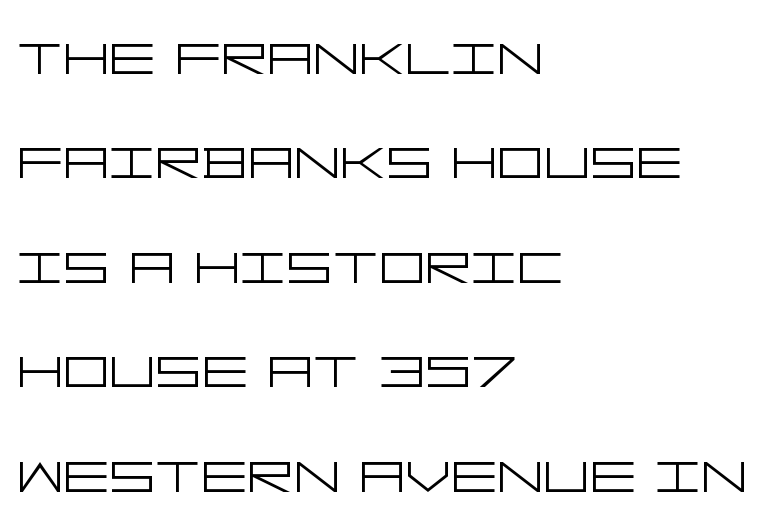
The image shows 72 px light, wide sans-serif type, upright; set left-aligned, normal line spacing (1.45x), normal letter spacing, not underlined; low stroke contrast and a large x-height.
